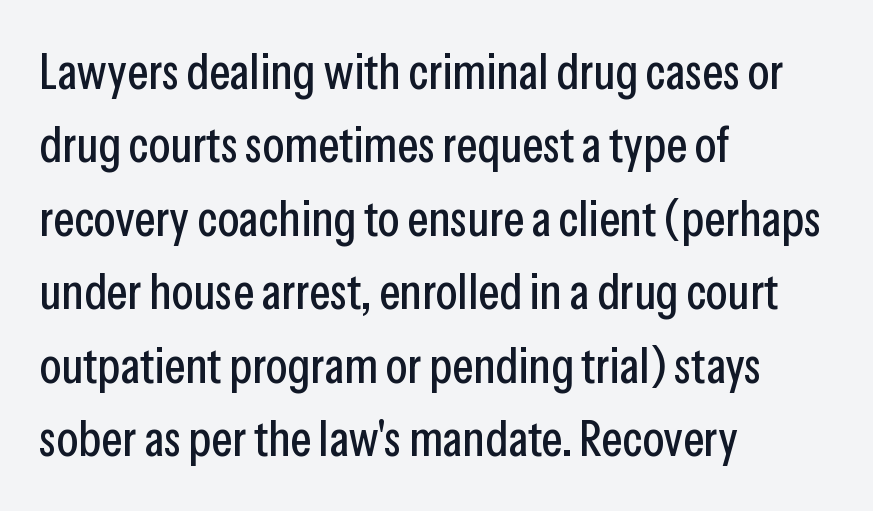
{"serif": "no", "italic": "no", "width": "condensed", "stroke_contrast": "low", "x_height": "medium", "monospaced": "no", "underline": "no", "align": "left", "line_spacing": "normal", "line_spacing_ratio": 1.47, "letter_spacing": "normal", "letter_spacing_em": 0.0, "glyph_px": 50}
